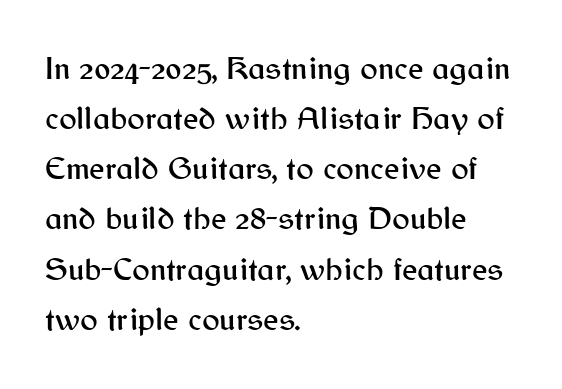
Q: Is the text italic (slanted)? A: No, it is upright.
Q: Is the typeface a serif or a sans-serif typeface? A: Sans-serif.
Q: Is the text underlined? A: No.
Q: How is the paragraph aligned? A: Left-aligned.
Q: Is the spacing between letters normal or unusually wide? A: Normal.
Q: Is the spacing between lines tight, normal or loose? A: Normal.
Q: Width (condensed, normal, or wide)? A: Normal.
Q: Stroke contrast? A: Medium.
Q: x-height? A: Medium.
Q: Monospaced? A: No.
